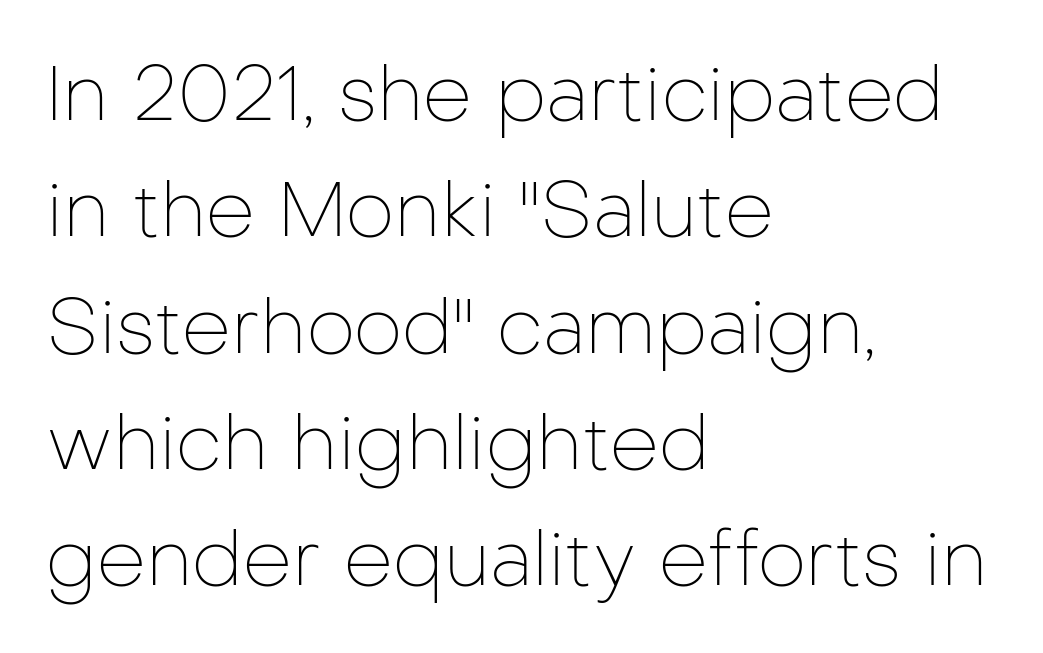
Stem width sits at or under what a default text font uses. Characters remain perfectly vertical along every line. The passage shown has conventional tracking throughout. Just letters on the line, the space beneath them empty. Regular leading.
